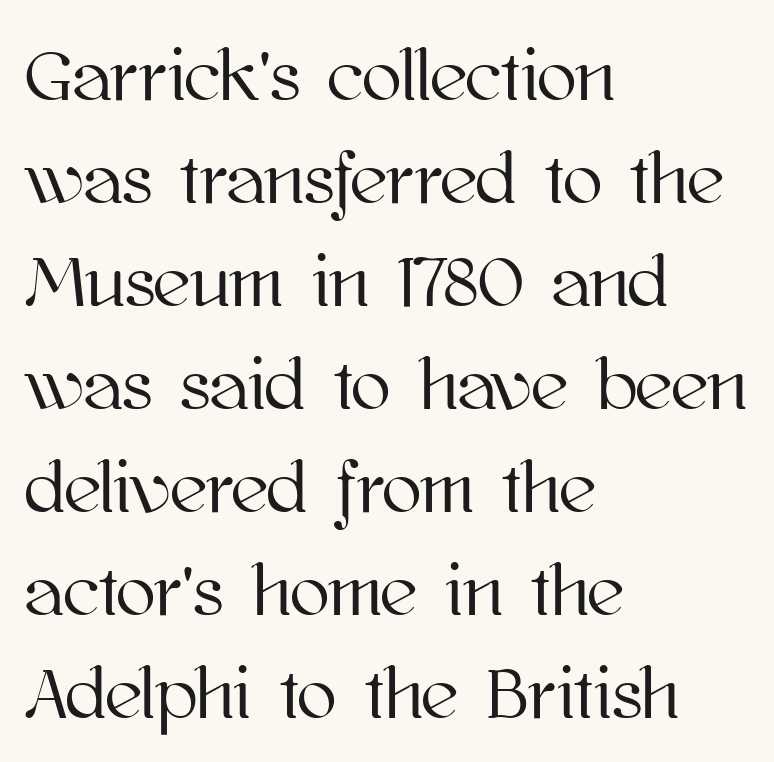
Left-aligned paragraph, ragged on the right. In terms of posture, this sample is upright. This sample has the flowing, uneven cadence of proportional lettering. Rule under the text: the space is simply empty.
